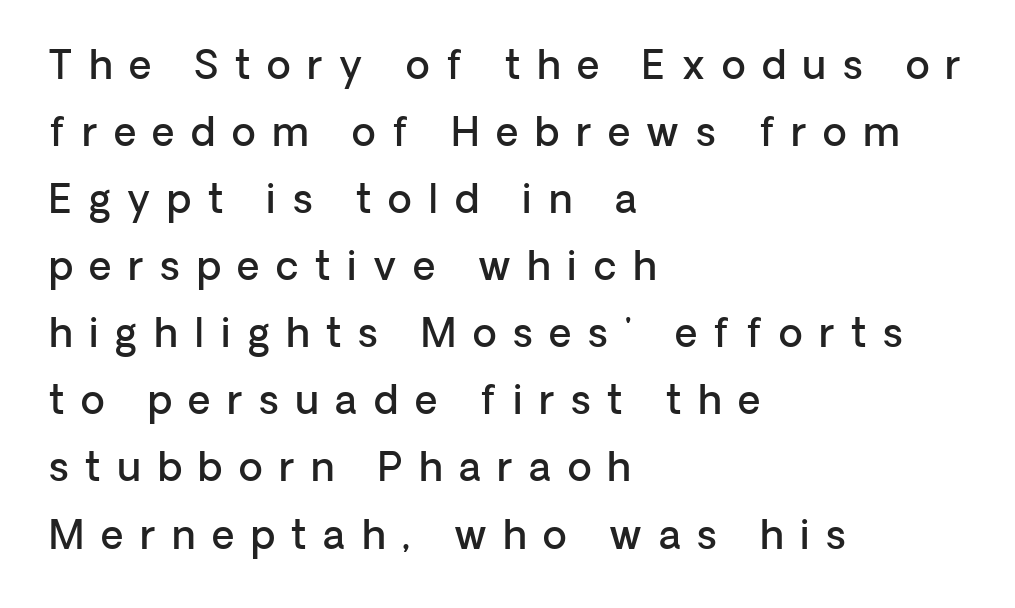
The image shows 39 px semibold sans-serif type, upright; set left-aligned, line spacing 1.72x, unusually wide letter spacing (+0.43 em), not underlined; low stroke contrast and a medium x-height.
